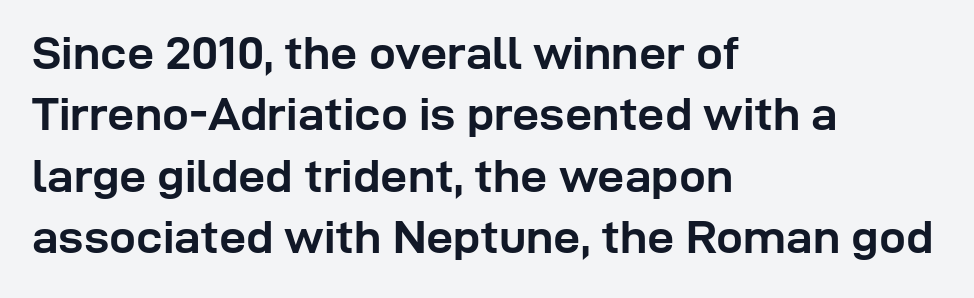
{"serif": "no", "italic": "no", "bold": "yes", "weight": "semibold", "width": "normal", "stroke_contrast": "low", "x_height": "medium", "monospaced": "no", "underline": "no", "align": "left", "line_spacing": "normal", "line_spacing_ratio": 1.28, "letter_spacing": "normal", "letter_spacing_em": 0.0, "glyph_px": 48}
